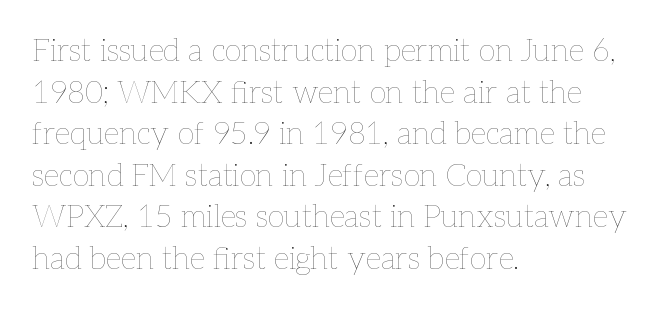
The image shows 31 px thin type, upright; set left-aligned, normal line spacing (1.34x), normal letter spacing, not underlined; low stroke contrast and a medium x-height.
